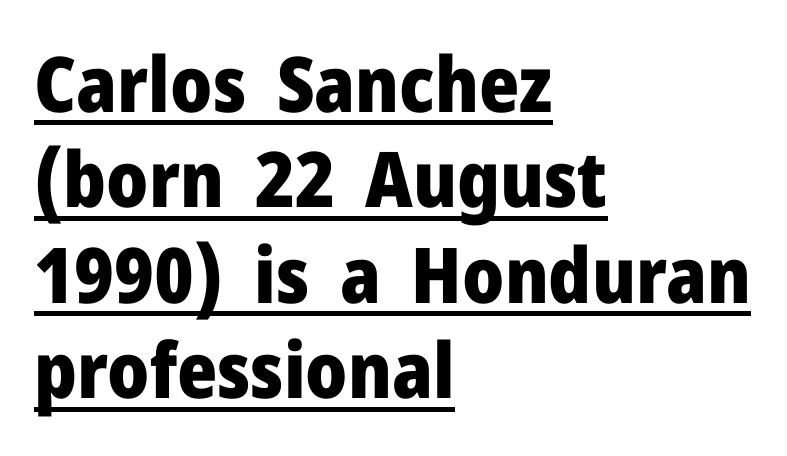
The image shows 77 px heavy sans-serif type, upright; set left-aligned, line spacing 1.24x, normal letter spacing, underlined; low stroke contrast and a medium x-height.
